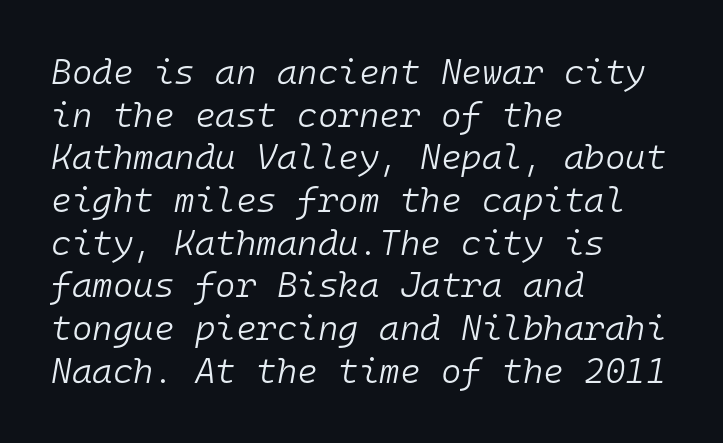
Q: Is the text bold? A: No.
Q: Is the text italic (slanted)? A: Yes, it leans right by about 10 degrees.
Q: Is the text underlined? A: No.
Q: How is the paragraph aligned? A: Left-aligned.
Q: Is the spacing between letters normal or unusually wide? A: Normal.
Q: Width (condensed, normal, or wide)? A: Normal.
Q: Stroke contrast? A: Low.
Q: x-height? A: Medium.
Q: Monospaced? A: Yes.
